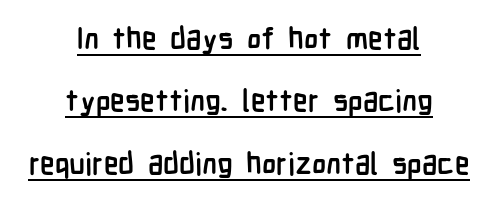
Q: Is the text bold? A: Yes.
Q: Is the text italic (slanted)? A: No, it is upright.
Q: Is the typeface a serif or a sans-serif typeface? A: Sans-serif.
Q: Is the text underlined? A: Yes.
Q: How is the paragraph aligned? A: Centered.
Q: Is the spacing between letters normal or unusually wide? A: Normal.
Q: Is the spacing between lines tight, normal or loose? A: Loose.
Q: Width (condensed, normal, or wide)? A: Condensed.
Q: Stroke contrast? A: Low.
Q: x-height? A: Medium.
Q: Monospaced? A: No.
